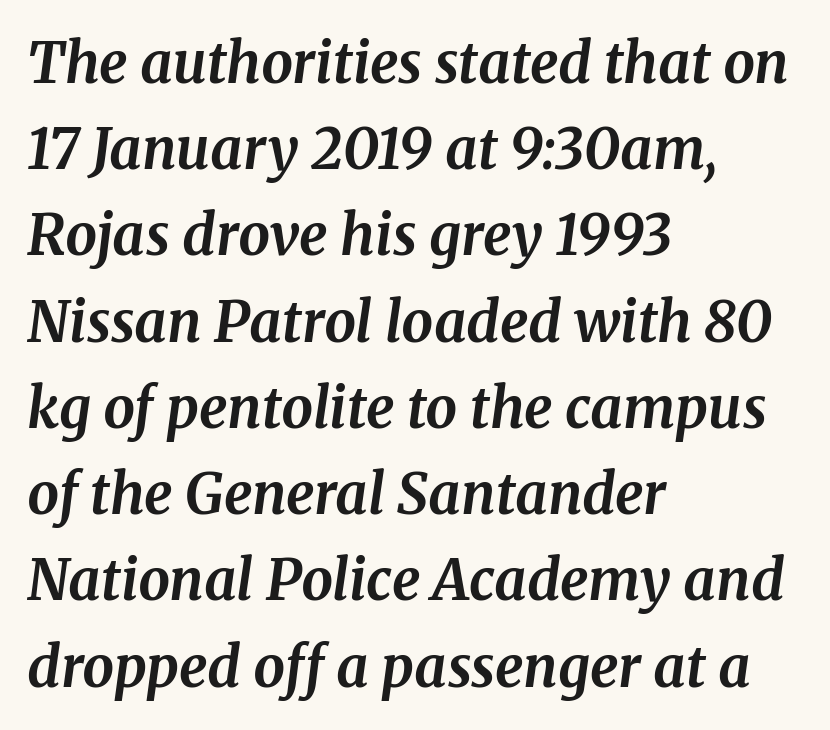
Little horizontal feet cap the strokes, marking this as serif type. Does the weight exceed regular? Yes, all the way to bold. This sample is left-justified, so line endings fall wherever the words run out. The rendering uses a moderate line-height, typical for paragraphs. Any mark beneath the type? The region is blank. Slant detected: the letters are inclined.
